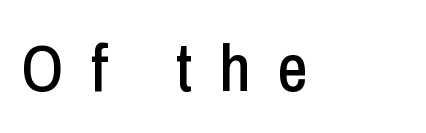
The image shows 67 px condensed sans-serif type, upright; set left-aligned, unusually wide letter spacing (+0.4 em), not underlined; low stroke contrast and a medium x-height.
